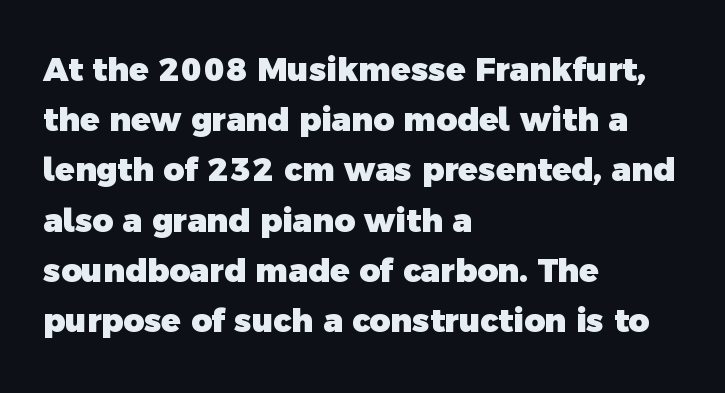
The image shows 32 px heavy sans-serif type; set left-aligned, normal line spacing (1.57x), normal letter spacing, not underlined; a medium x-height.
